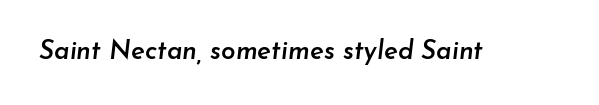
Q: Is the text bold? A: Semi-bold.
Q: Is the text italic (slanted)? A: Yes, it leans right by about 7 degrees.
Q: Is the text underlined? A: No.
Q: Is the spacing between letters normal or unusually wide? A: Normal.
